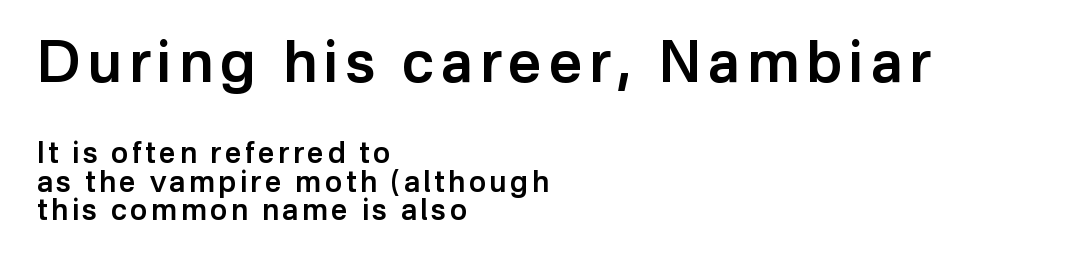
The image shows 58 px semibold sans-serif type, upright; set left-aligned, tight line spacing (0.98x), not underlined; the first (top) block is 2.0x larger; low stroke contrast and a medium x-height.
